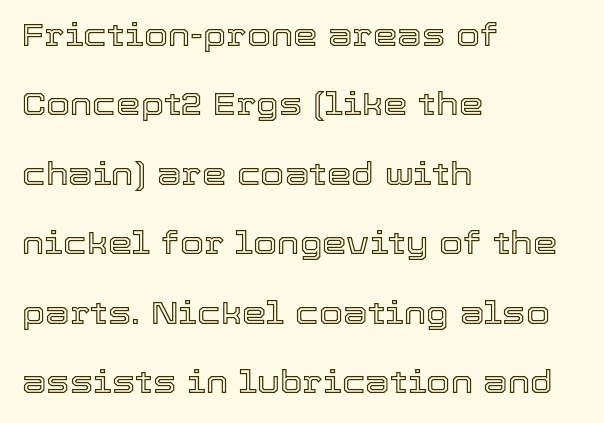
Underlining? Definitely not there. The setting favours the left margin, as ordinary paragraphs usually do. The passage shown has conventional tracking throughout. Is this a fixed-width face? No — the glyphs have proportional, varying widths.
